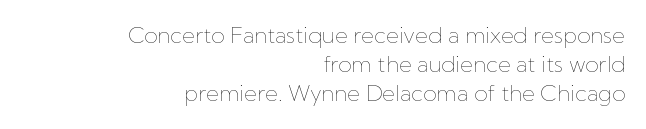
{"italic": "no", "bold": "no", "underline": "no", "align": "right", "line_spacing": "normal", "line_spacing_ratio": 1.32, "letter_spacing": "normal", "letter_spacing_em": 0.0, "glyph_px": 22}
